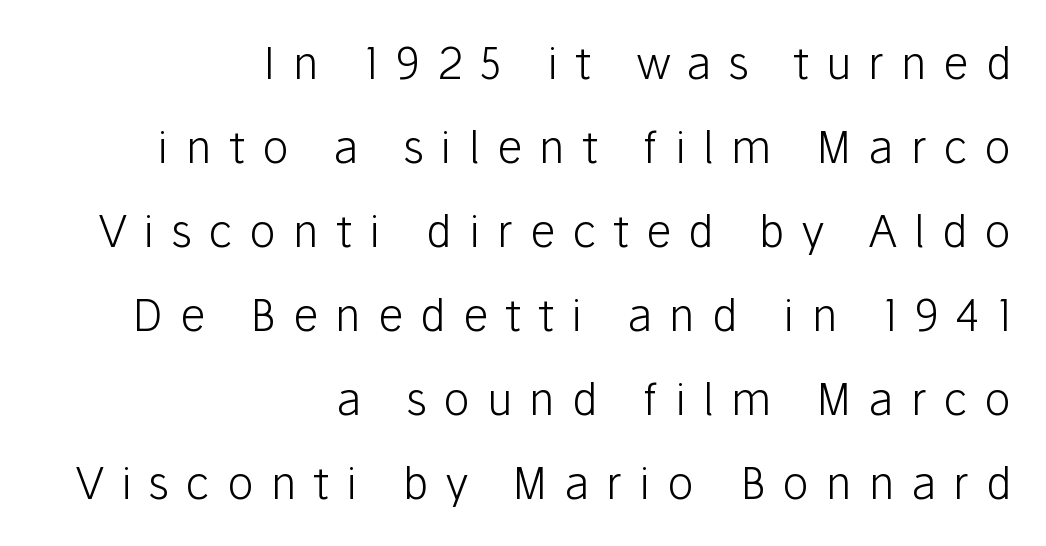
These lines stand farther apart than default settings would place them. Unlike a traditional serif, this face leaves its strokes unadorned. The font is comparable to plain body text, perhaps lighter. The lines are quadded right. Every character sits straight up, as roman type does.
